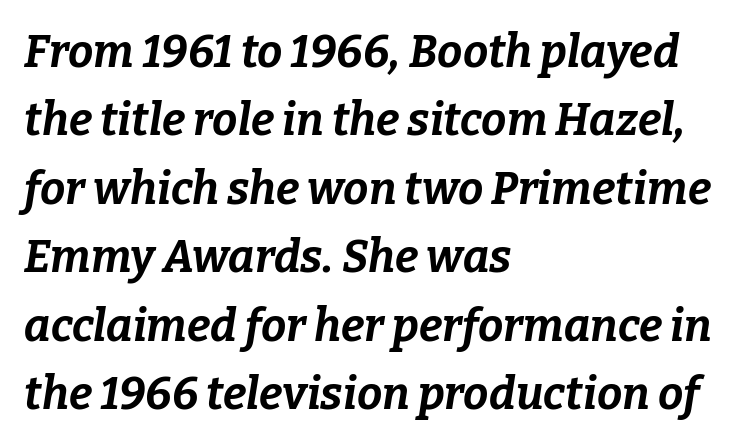
{"italic": "yes", "lean": "right", "slant_degrees": 9, "bold": "yes", "weight": "bold", "width": "normal", "stroke_contrast": "low", "x_height": "medium", "monospaced": "no", "underline": "no", "align": "left", "line_spacing": "normal", "line_spacing_ratio": 1.52, "letter_spacing": "normal", "letter_spacing_em": 0.0, "glyph_px": 45}
